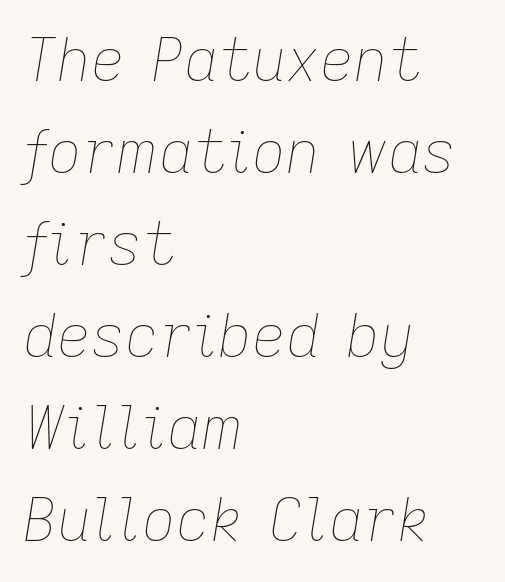
The image shows 59 px thin type, italic (leaning right); set left-aligned, normal line spacing (1.56x), normal letter spacing, not underlined; low stroke contrast and a medium x-height.
